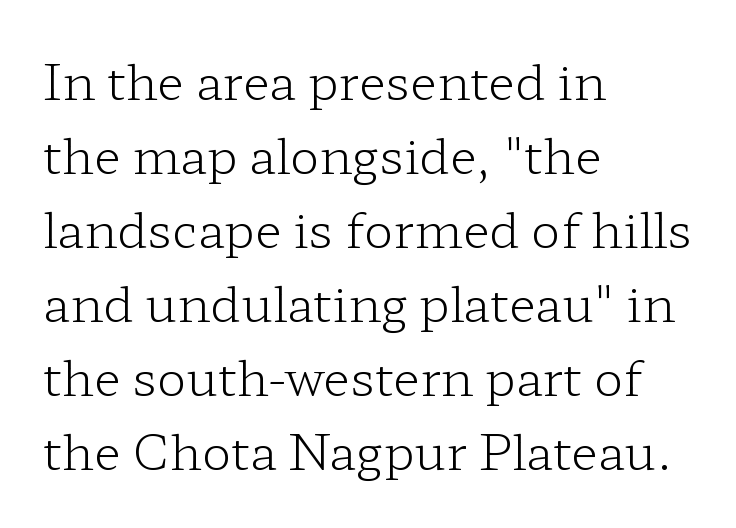
The image shows 49 px light, wide serif type, upright; set left-aligned, normal line spacing (1.51x), normal letter spacing, not underlined; low stroke contrast and a medium x-height.
